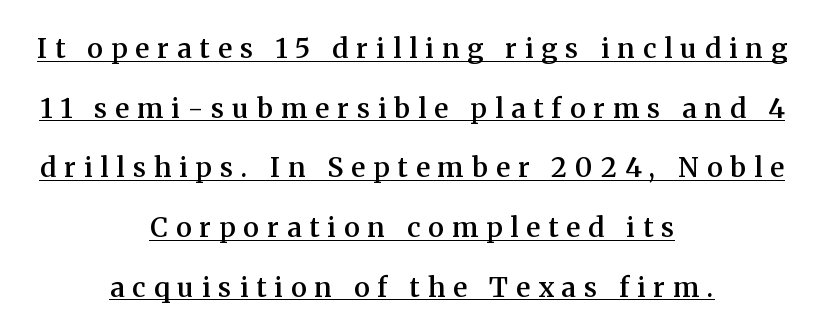
Q: Is the text bold? A: Semi-bold.
Q: Is the text italic (slanted)? A: No, it is upright.
Q: Is the text underlined? A: Yes.
Q: How is the paragraph aligned? A: Centered.
Q: Is the spacing between letters normal or unusually wide? A: Unusually wide.
Q: Is the spacing between lines tight, normal or loose? A: Loose.
